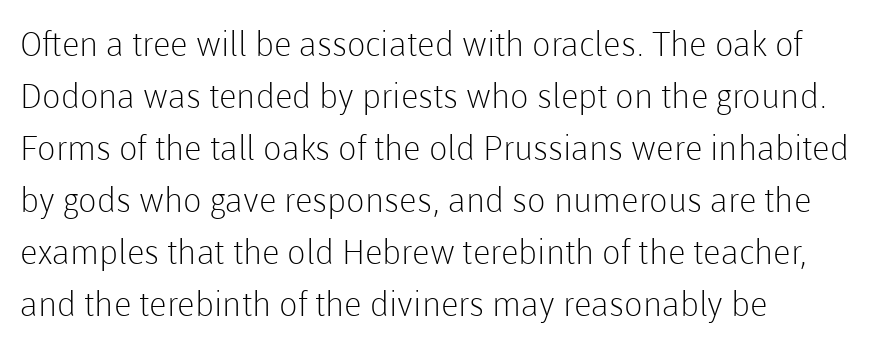
{"serif": "no", "italic": "no", "bold": "no", "weight": "light", "width": "normal", "stroke_contrast": "low", "x_height": "medium", "monospaced": "no", "underline": "no", "align": "left", "line_spacing": "normal", "line_spacing_ratio": 1.53, "letter_spacing": "normal", "letter_spacing_em": 0.0, "glyph_px": 34}
